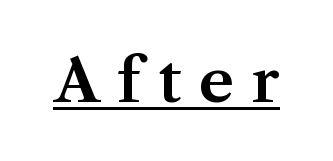
Honestly, the letter spacing is so wide it's the main thing you notice. Beneath each row of characters lies a ruled line. The typeface chosen for these lines features serifs. This sample has the flowing, uneven cadence of proportional lettering. This is roman type, the default non-slanted kind.
